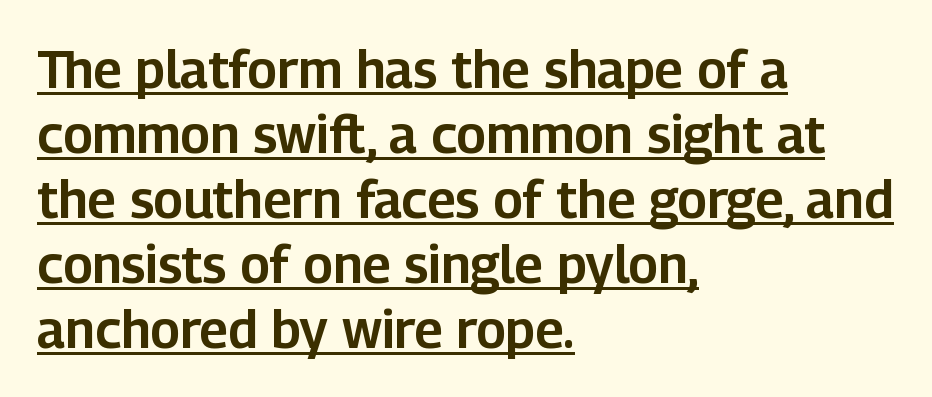
The image shows 52 px sans-serif type, upright; set left-aligned, normal line spacing (1.25x), normal letter spacing, underlined; low stroke contrast and a medium x-height.
